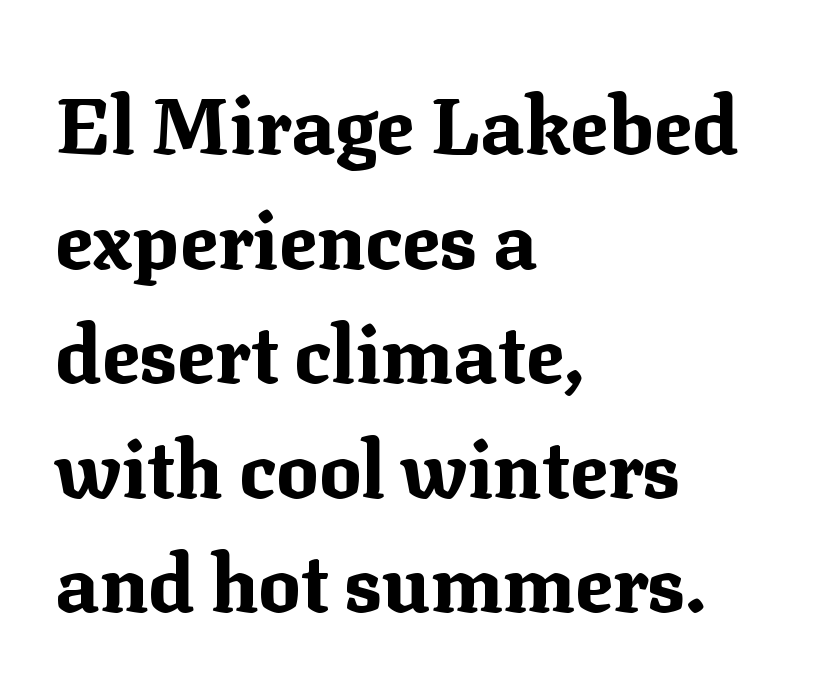
{"serif": "yes", "italic": "no", "bold": "yes", "weight": "bold", "width": "normal", "stroke_contrast": "medium", "x_height": "medium", "monospaced": "no", "underline": "no", "align": "left", "line_spacing": "normal", "line_spacing_ratio": 1.45, "letter_spacing": "normal", "letter_spacing_em": 0.0, "glyph_px": 79}
